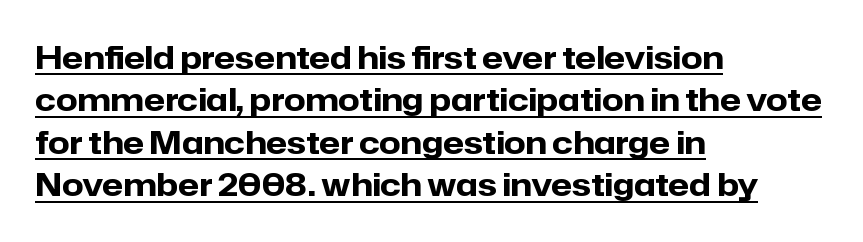
{"serif": "no", "italic": "no", "bold": "yes", "weight": "heavy", "width": "normal", "stroke_contrast": "low", "x_height": "medium", "monospaced": "no", "underline": "yes", "align": "left", "line_spacing": "normal", "line_spacing_ratio": 1.37, "letter_spacing": "normal", "letter_spacing_em": 0.0, "glyph_px": 31}
